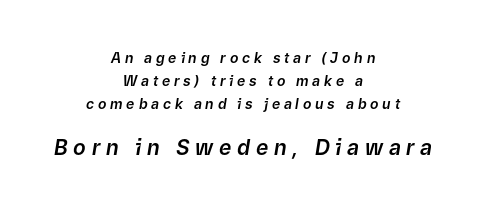
Q: Is the text italic (slanted)? A: Yes, it leans right by about 9 degrees.
Q: Is the text underlined? A: No.
Q: How is the paragraph aligned? A: Centered.
Q: Is the spacing between letters normal or unusually wide? A: Unusually wide.
Q: Is the spacing between lines tight, normal or loose? A: Normal.
Q: Which block of text is set in a larger size, the first (top) or the second (bottom)? A: The second (bottom) one.
